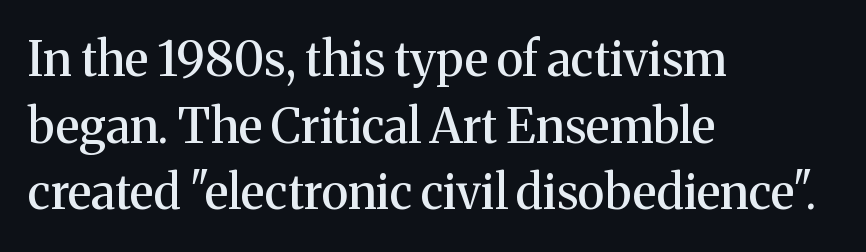
Q: Is the text italic (slanted)? A: No, it is upright.
Q: Is the typeface a serif or a sans-serif typeface? A: Serif.
Q: Is the text underlined? A: No.
Q: How is the paragraph aligned? A: Left-aligned.
Q: Is the spacing between letters normal or unusually wide? A: Normal.
Q: Is the spacing between lines tight, normal or loose? A: Normal.
Q: Width (condensed, normal, or wide)? A: Normal.
Q: Stroke contrast? A: Medium.
Q: x-height? A: Medium.
Q: Monospaced? A: No.
